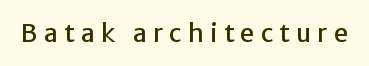
Q: Is the text italic (slanted)? A: No, it is upright.
Q: Is the text underlined? A: No.
Q: Is the spacing between letters normal or unusually wide? A: Unusually wide.
